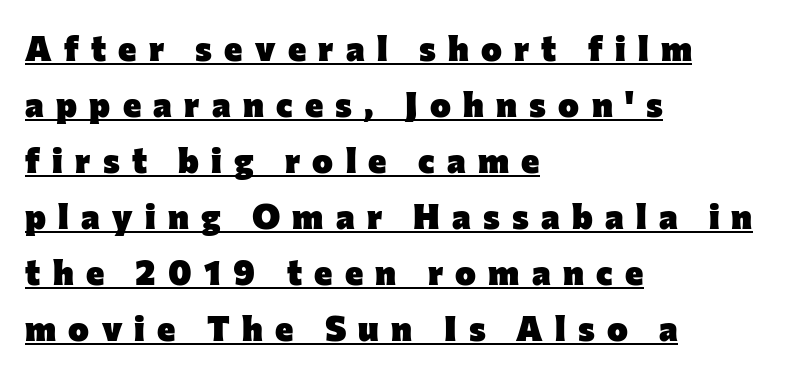
The horizontal fit of the characters is loose and conspicuously gappy. The font is running at its bold setting. Each line of the rendering has a horizontal stroke beneath the glyphs. The typesetter chose a ragged-right arrangement here. How would I describe the line gaps? Plain and ordinary. Tall strokes in this sample are plumb rather than angled.
